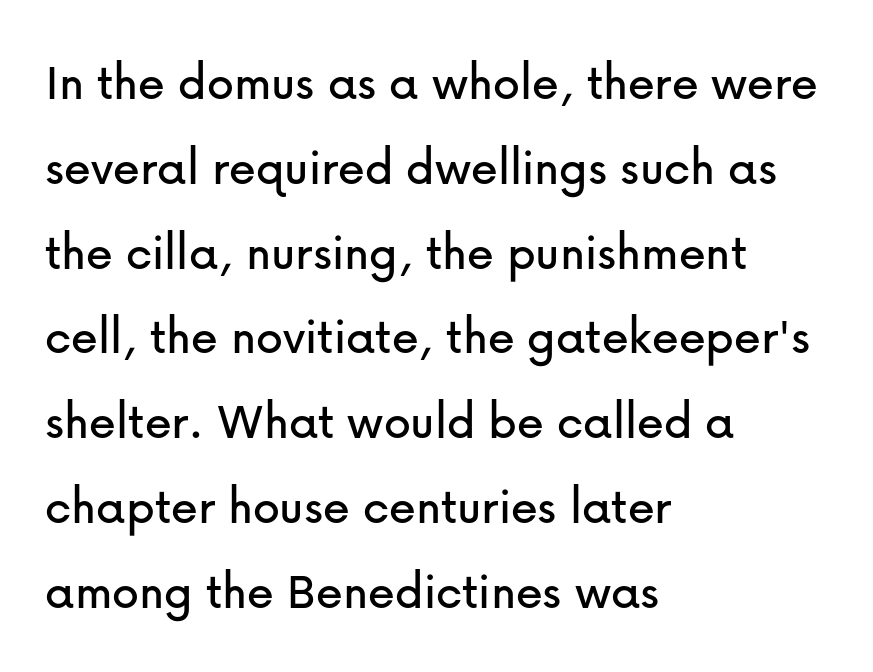
Notice how the passage keeps a crisp vertical edge on the left only. The type sits square on the baseline with zero lean. A bare baseline throughout the passage. Are there feet on the stems? There aren't — it's a sans.
